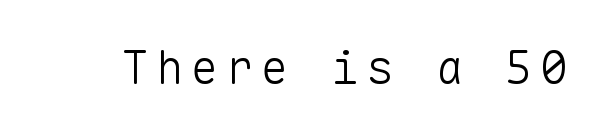
Each letter's strokes conclude bluntly, with no projecting serifs. Plain, unruled lines of type. Each stroke keeps to a modest, everyday thickness or less. Looks like terminal output: every glyph gets an equal slot.
